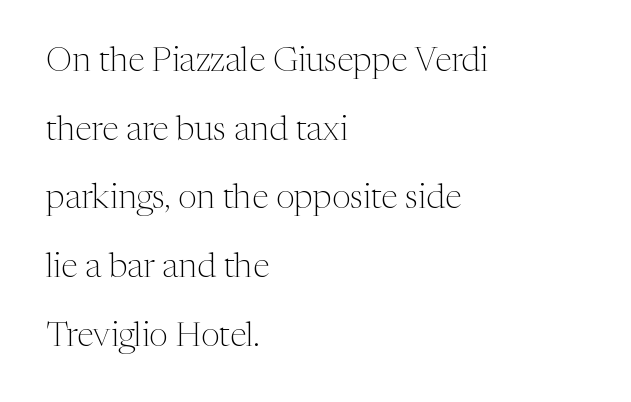
Glance below the letters and you will spot only blank space. Typeset ragged right — the left edge is the straight one. The face used here is seriffed, in the tradition of book romans. Rows of type keep a wide berth in the vertical direction.
